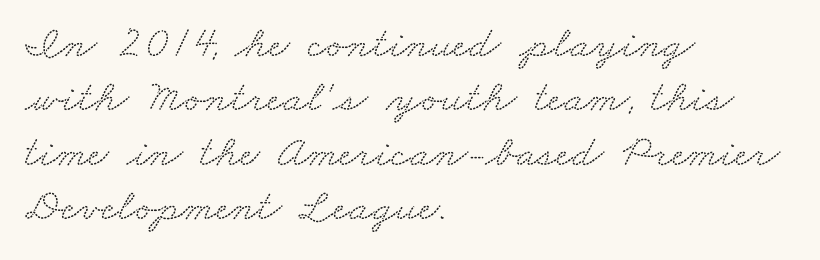
The baseline area is clear. I'd call this a serif setting — the letters wear small feet. The line texture is even and compact thanks to regular tracking. Layout note: lines flush left. Character widths vary here, with narrow letters taking less room than wide ones.
